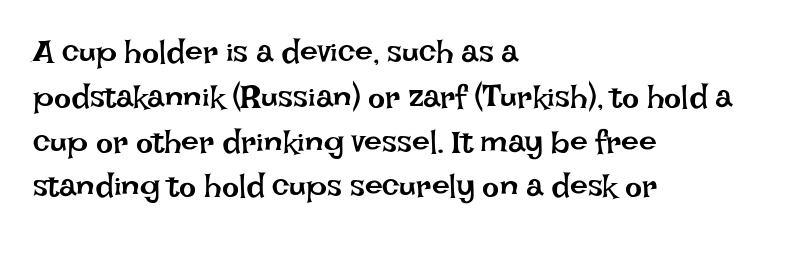
The image shows 32 px regular-weight type, upright; set left-aligned, normal line spacing (1.4x), normal letter spacing, not underlined; low stroke contrast and a large x-height.
